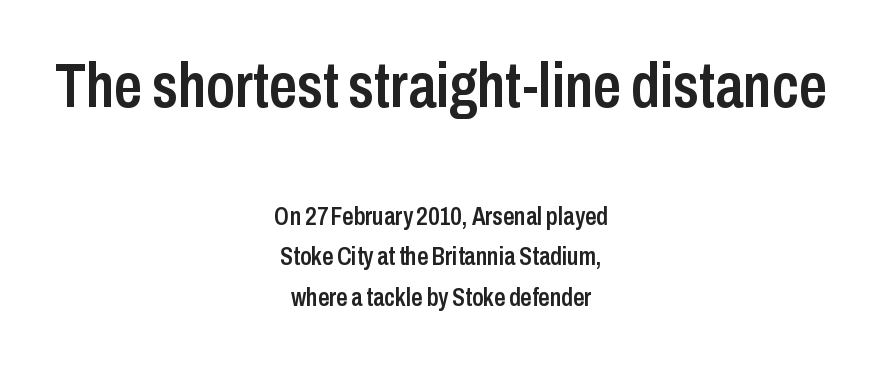
{"serif": "no", "italic": "no", "bold": "semi", "weight": "semibold", "width": "condensed", "stroke_contrast": "low", "x_height": "medium", "monospaced": "no", "underline": "no", "align": "center", "line_spacing": "normal", "line_spacing_ratio": 1.63, "letter_spacing": "normal", "letter_spacing_em": 0.0, "larger_block": "first", "size_ratio": 2.48, "glyph_px": 62}
